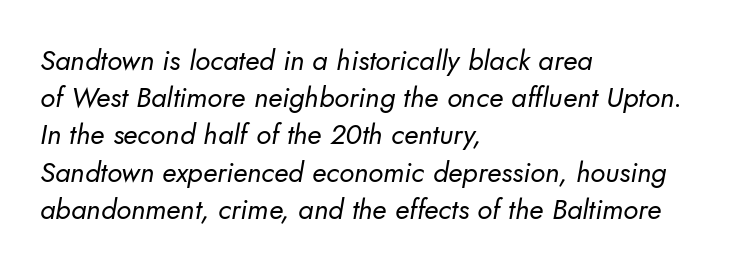
The strokes are not fattened; the text isn't bold. Nothing unusual about the tracking: characters are spaced as the font intends. The specimen omits any rule beneath the text block's lines. In terms of letterform style, serifs are entirely absent. Think of a printed novel: that variable character pitch is what you see here.
